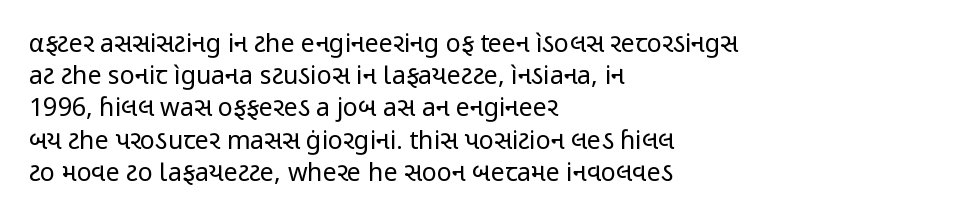
{"italic": "no", "bold": "no", "underline": "no", "align": "left", "line_spacing": "normal", "line_spacing_ratio": 1.29, "letter_spacing": "normal", "letter_spacing_em": 0.0, "glyph_px": 25}
